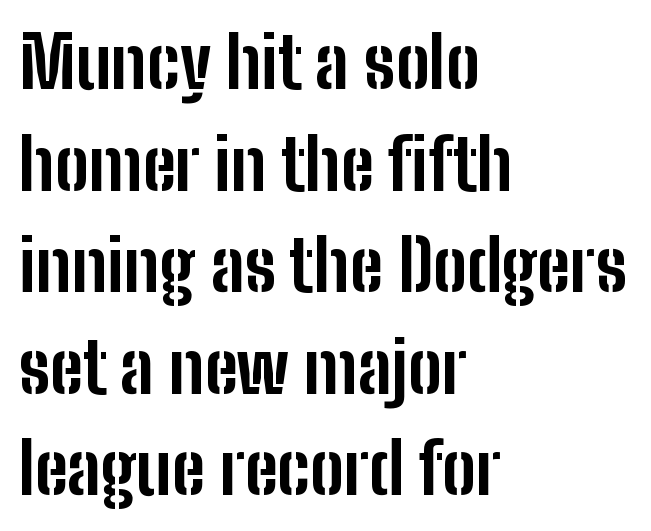
The paragraph has a hard left edge and a soft right edge. Caption: bold face, heavy strokes. In terms of letterspacing, this is plain default setting. The font family rendered here belongs to the sans-serif group. Clear beneath every line of the passage.
